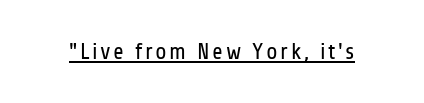
{"italic": "no", "bold": "no", "underline": "yes", "glyph_px": 23}
